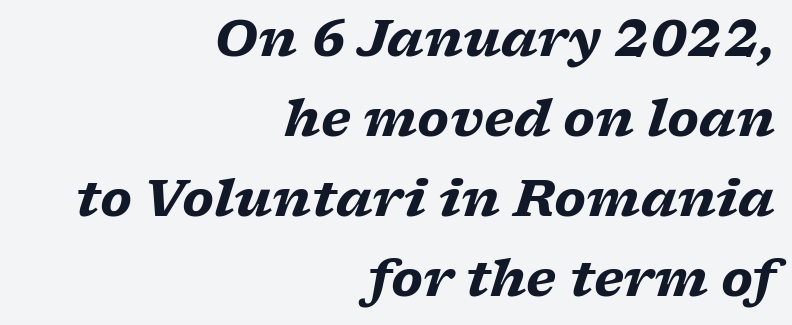
All the whitespace from short lines collects on the left. Unmarked baselines from the first word to the last. These words are printed bold, with thick strokes throughout. It's the slanting kind of type. The rows are spaced the way most documents space them. What stands out about the letter spacing? Nothing — it is the standard amount.
